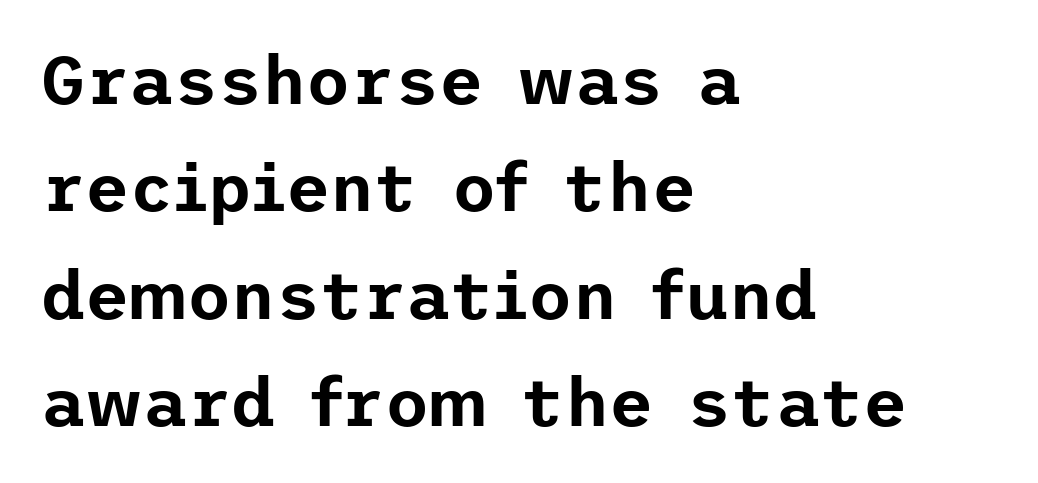
The image shows 68 px sans-serif type, upright; set left-aligned, normal line spacing (1.58x), normal letter spacing, not underlined; low stroke contrast and a medium x-height.
